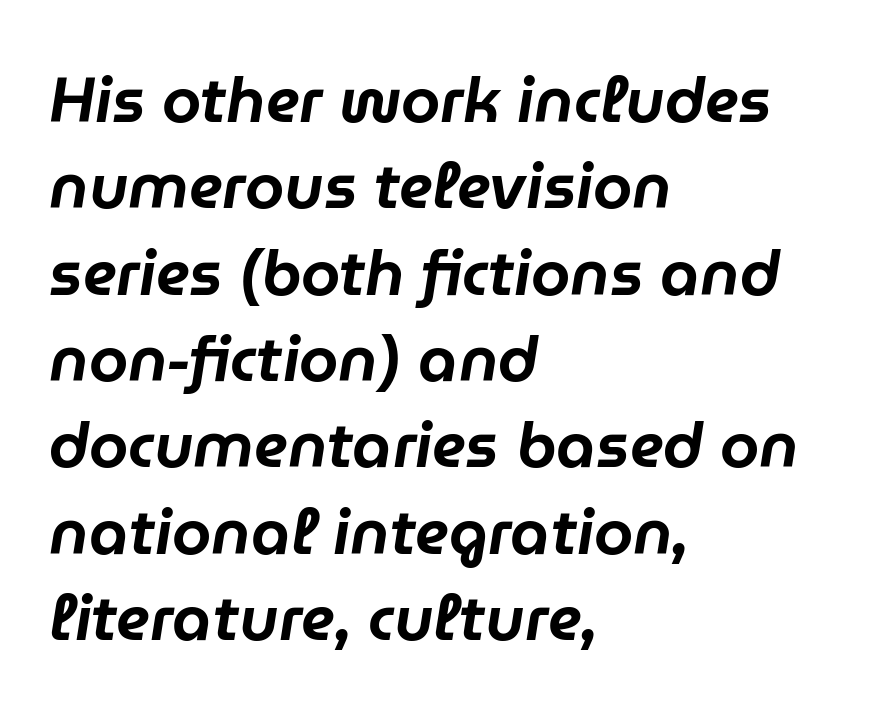
In terms of leading, this rendering sits right in the middle. Which margin do the lines hug? The left one — the right edge is uneven. The rendering uses natural spacing where letterforms have individual widths. Does the lettering tilt? It does — this is italic. Caption: standard tracking, unaltered. Honestly, there is no underline to notice here at all.
